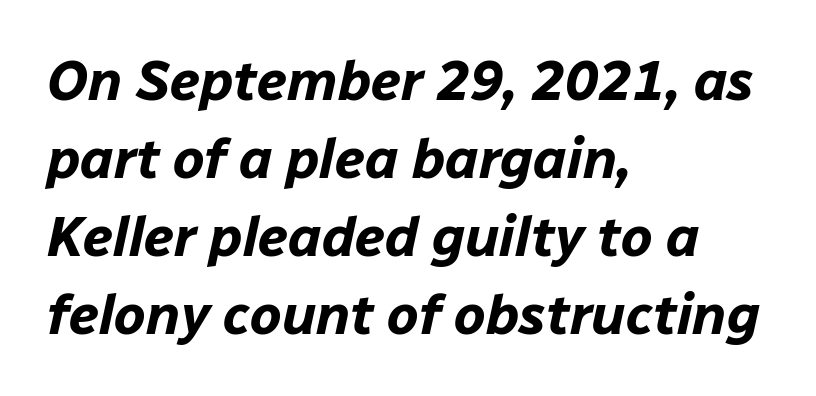
{"italic": "yes", "lean": "right", "slant_degrees": 12, "bold": "yes", "weight": "bold", "width": "normal", "stroke_contrast": "low", "x_height": "medium", "monospaced": "no", "underline": "no", "align": "left", "line_spacing": "normal", "line_spacing_ratio": 1.39, "letter_spacing": "normal", "letter_spacing_em": 0.0, "glyph_px": 56}
